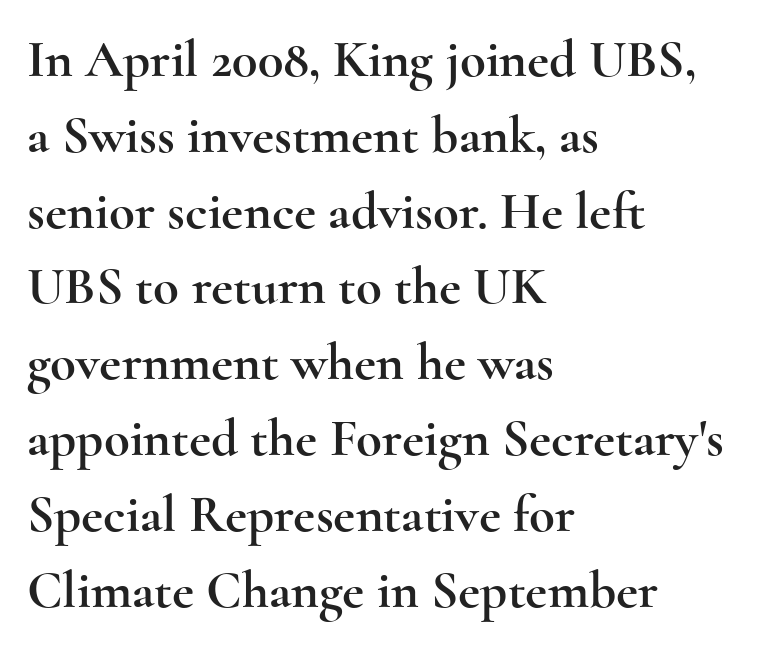
Q: Is the text italic (slanted)? A: No, it is upright.
Q: Is the typeface a serif or a sans-serif typeface? A: Serif.
Q: Is the text underlined? A: No.
Q: How is the paragraph aligned? A: Left-aligned.
Q: Is the spacing between letters normal or unusually wide? A: Normal.
Q: Is the spacing between lines tight, normal or loose? A: Normal.
Q: Width (condensed, normal, or wide)? A: Wide.
Q: x-height? A: Small.
Q: Monospaced? A: No.
